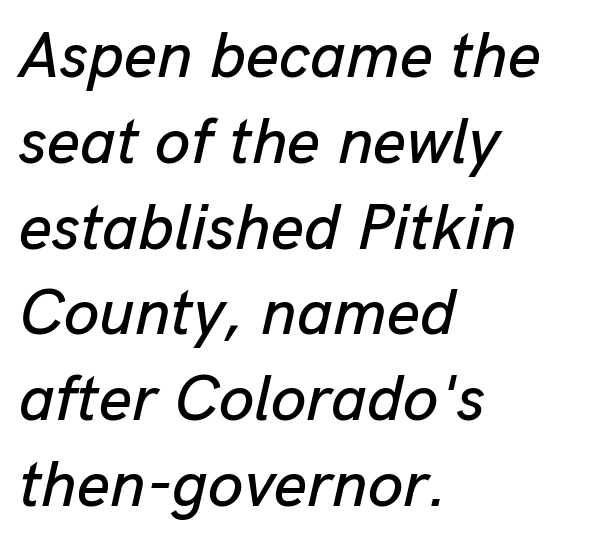
The image shows 64 px text type, italic (leaning right); set left-aligned, normal line spacing (1.34x), normal letter spacing, not underlined; low stroke contrast and a medium x-height.
